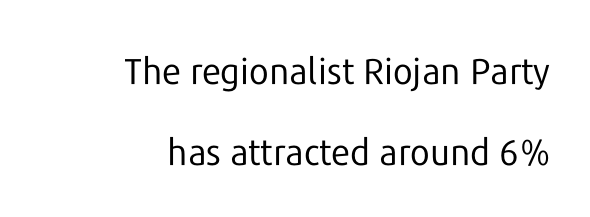
{"serif": "no", "italic": "no", "bold": "no", "weight": "regular", "width": "normal", "stroke_contrast": "low", "x_height": "medium", "monospaced": "no", "underline": "no", "align": "right", "line_spacing": "loose", "line_spacing_ratio": 2.26, "letter_spacing": "normal", "letter_spacing_em": 0.0, "glyph_px": 36}
